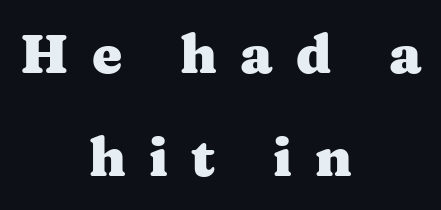
{"serif": "yes", "italic": "no", "bold": "yes", "weight": "heavy", "width": "wide", "stroke_contrast": "medium", "x_height": "medium", "monospaced": "no", "underline": "no", "align": "center", "line_spacing": "loose", "line_spacing_ratio": 1.9, "letter_spacing": "wide", "letter_spacing_em": 0.43, "glyph_px": 54}
